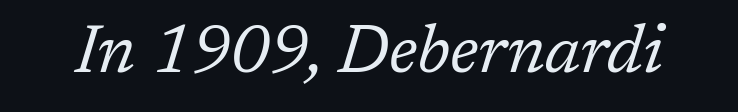
Q: Is the text bold? A: No.
Q: Is the text italic (slanted)? A: Yes, it leans right by about 17 degrees.
Q: Is the typeface a serif or a sans-serif typeface? A: Serif.
Q: Is the text underlined? A: No.
Q: Is the spacing between letters normal or unusually wide? A: Normal.
Q: Width (condensed, normal, or wide)? A: Normal.
Q: Stroke contrast? A: Low.
Q: x-height? A: Medium.
Q: Monospaced? A: No.
